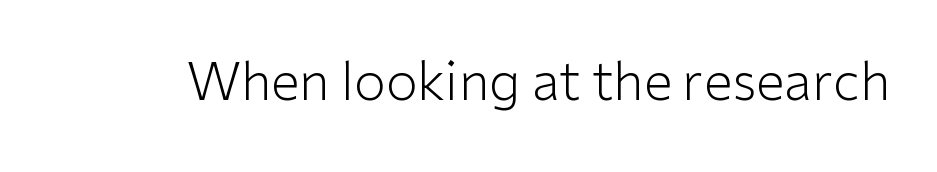
{"serif": "no", "italic": "no", "bold": "no", "weight": "light", "width": "normal", "stroke_contrast": "low", "x_height": "medium", "monospaced": "no", "underline": "no", "letter_spacing": "normal", "letter_spacing_em": 0.0, "glyph_px": 52}
